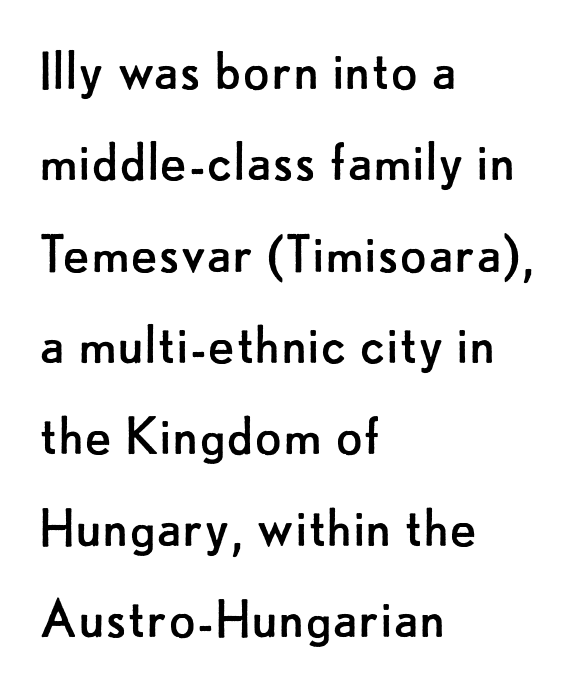
{"serif": "no", "italic": "no", "bold": "no", "weight": "regular", "width": "normal", "stroke_contrast": "low", "x_height": "small", "monospaced": "no", "underline": "no", "align": "left", "line_spacing": "normal", "line_spacing_ratio": 1.45, "letter_spacing": "normal", "letter_spacing_em": 0.0, "glyph_px": 63}
